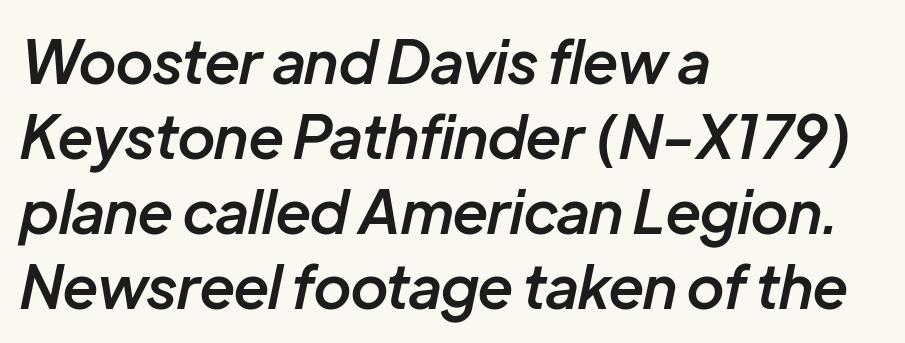
Italic: yes, the glyphs are oblique. The specimen omits any rule beneath the text block's lines. The rendering uses natural spacing where letterforms have individual widths. Leftover space on each line is placed entirely after the last word.
